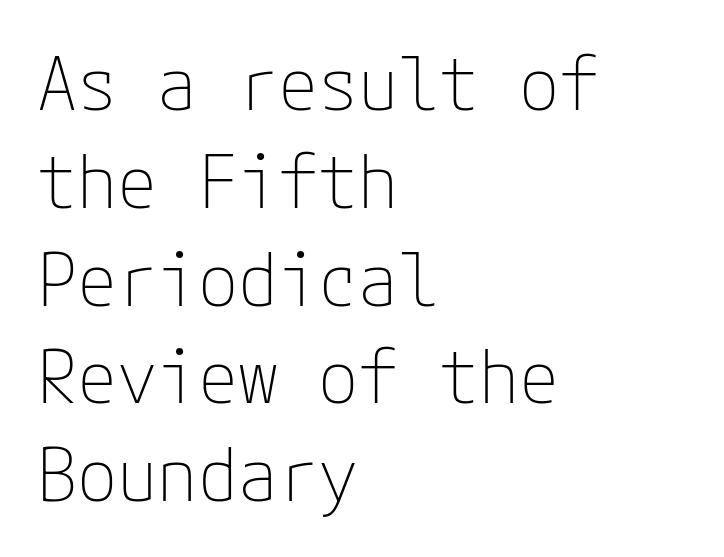
{"serif": "no", "italic": "no", "bold": "no", "weight": "thin", "width": "normal", "stroke_contrast": "low", "x_height": "medium", "underline": "no", "align": "left", "line_spacing": "normal", "line_spacing_ratio": 1.34, "letter_spacing": "normal", "letter_spacing_em": 0.0, "glyph_px": 73}
